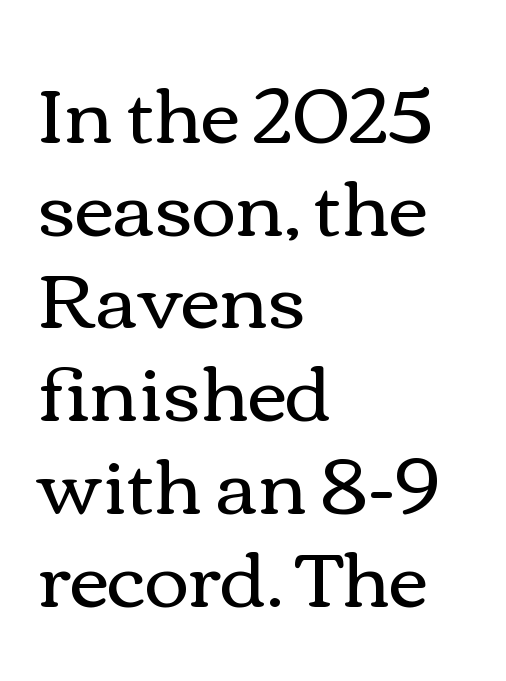
The image shows 76 px regular-weight, wide type, upright; set left-aligned, line spacing 1.22x, normal letter spacing, not underlined; medium stroke contrast and a medium x-height.
